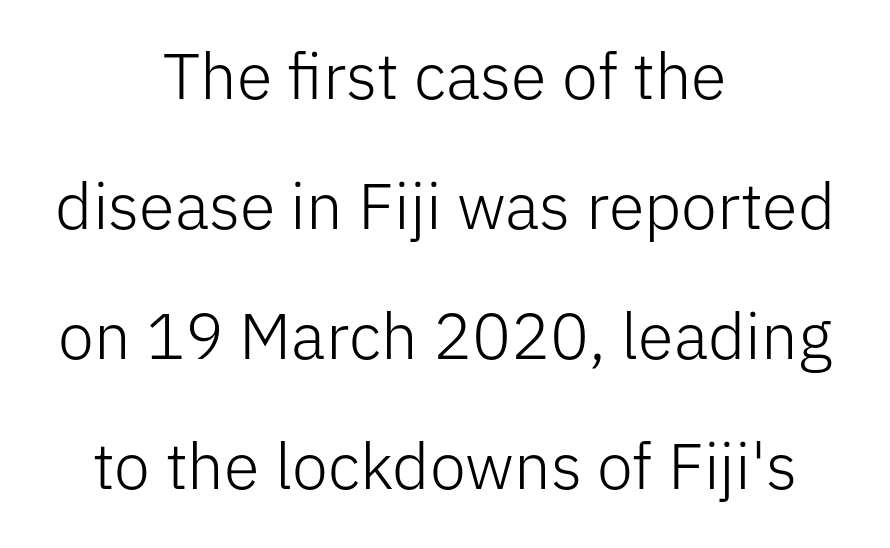
Q: Is the text bold? A: No.
Q: Is the text italic (slanted)? A: No, it is upright.
Q: Is the typeface a serif or a sans-serif typeface? A: Sans-serif.
Q: Is the text underlined? A: No.
Q: How is the paragraph aligned? A: Centered.
Q: Is the spacing between letters normal or unusually wide? A: Normal.
Q: Is the spacing between lines tight, normal or loose? A: Loose.
Q: Width (condensed, normal, or wide)? A: Normal.
Q: Stroke contrast? A: Low.
Q: x-height? A: Medium.
Q: Monospaced? A: No.
